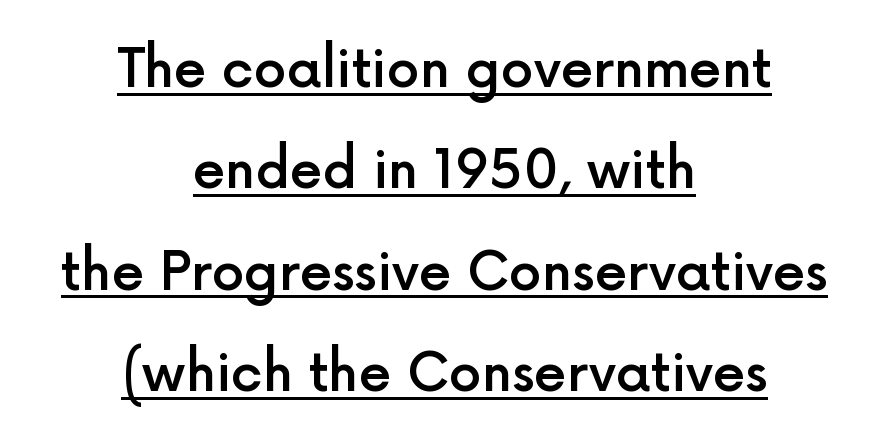
Horizontal bands of white between lines are thick stripes. In CSS terms this would be text-align: center. Varying glyph widths throughout — classic text-font behaviour. A baseline rule has been typeset under these characters.
